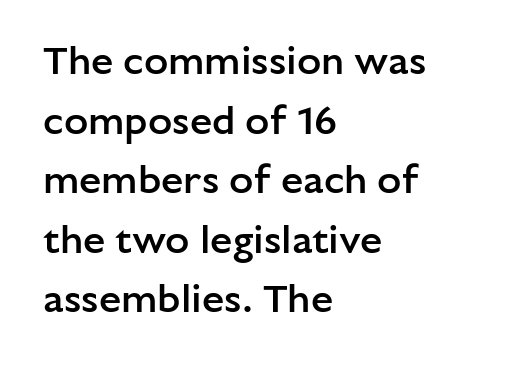
Q: Is the text bold? A: Semi-bold.
Q: Is the text italic (slanted)? A: No, it is upright.
Q: Is the typeface a serif or a sans-serif typeface? A: Sans-serif.
Q: Is the text underlined? A: No.
Q: How is the paragraph aligned? A: Left-aligned.
Q: Is the spacing between letters normal or unusually wide? A: Normal.
Q: Is the spacing between lines tight, normal or loose? A: Normal.
Q: Width (condensed, normal, or wide)? A: Normal.
Q: Stroke contrast? A: Low.
Q: x-height? A: Medium.
Q: Monospaced? A: No.
